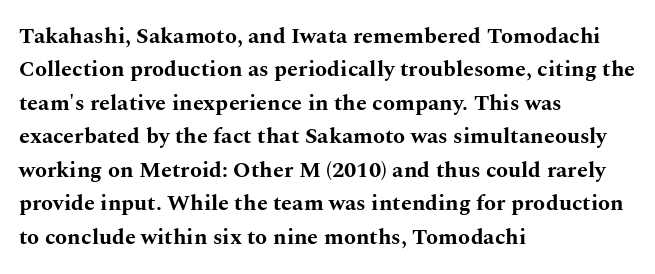
Q: Is the text bold? A: Yes.
Q: Is the text italic (slanted)? A: No, it is upright.
Q: Is the text underlined? A: No.
Q: How is the paragraph aligned? A: Left-aligned.
Q: Is the spacing between letters normal or unusually wide? A: Normal.
Q: Is the spacing between lines tight, normal or loose? A: Normal.
